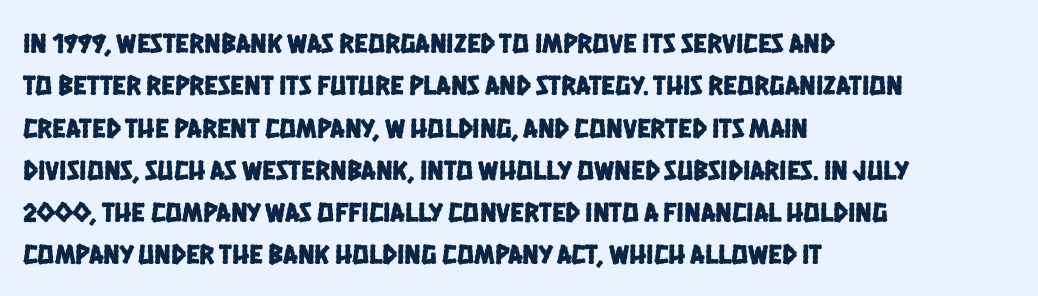
{"serif": "no", "width": "condensed", "stroke_contrast": "low", "x_height": "large", "monospaced": "no", "underline": "no", "align": "left", "line_spacing": "normal", "line_spacing_ratio": 1.51, "letter_spacing": "normal", "letter_spacing_em": 0.0, "glyph_px": 28}
